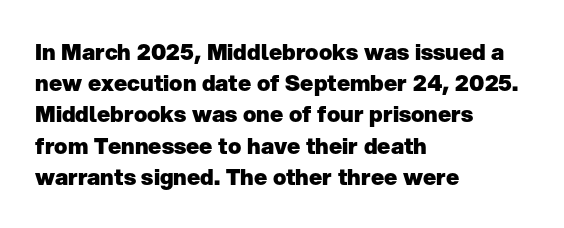
In CSS terms this would be text-align: left. Baseline-to-baseline distance is the conventional proportion of letter height. Notice how the stems are strictly vertical — no italics here. The space beneath each line is pristine and unruled. Spacing between characters is what you'd get straight out of the box. The passage shown is emphatically bold.
